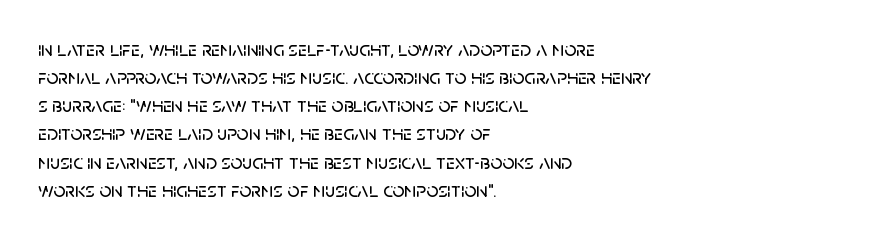
Q: Is the text italic (slanted)? A: No, it is upright.
Q: Is the text underlined? A: No.
Q: How is the paragraph aligned? A: Left-aligned.
Q: Is the spacing between letters normal or unusually wide? A: Normal.
Q: Is the spacing between lines tight, normal or loose? A: Normal.
